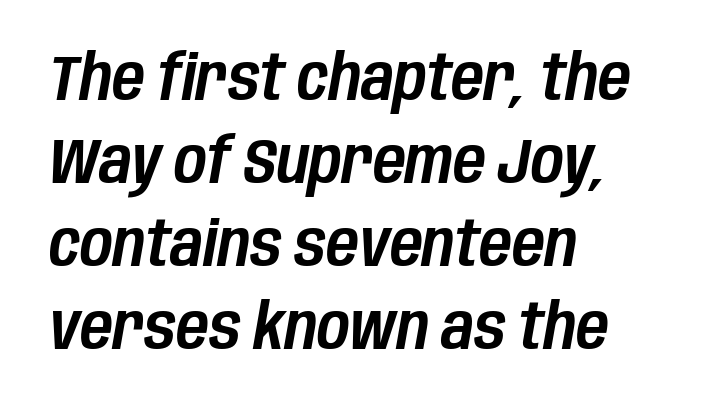
{"italic": "yes", "lean": "right", "slant_degrees": 10, "width": "condensed", "stroke_contrast": "low", "x_height": "large", "monospaced": "no", "underline": "no", "align": "left", "line_spacing": "normal", "line_spacing_ratio": 1.32, "letter_spacing": "normal", "letter_spacing_em": 0.0, "glyph_px": 63}
